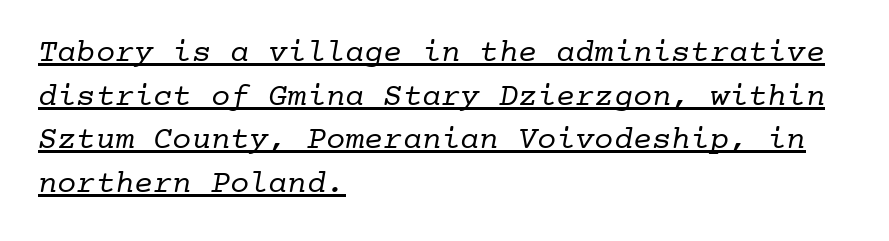
{"serif": "yes", "bold": "no", "weight": "regular", "width": "normal", "stroke_contrast": "low", "x_height": "medium", "monospaced": "yes", "underline": "yes", "align": "left", "line_spacing": "normal", "line_spacing_ratio": 1.36, "letter_spacing": "normal", "letter_spacing_em": 0.0, "glyph_px": 32}
